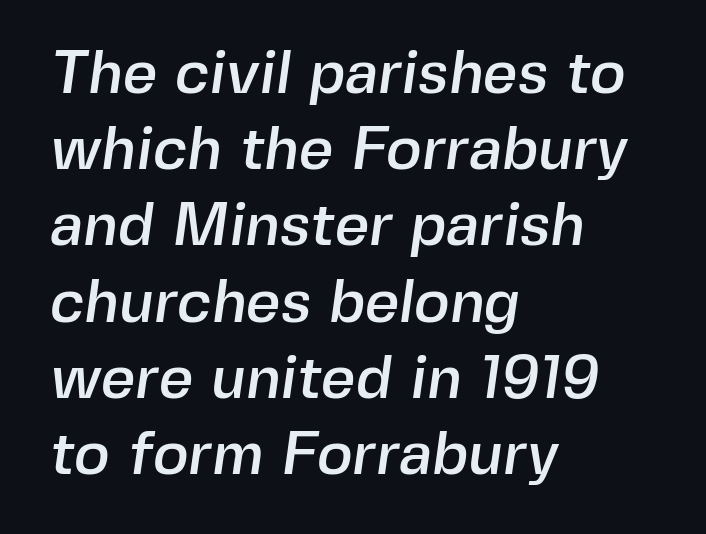
The image shows 60 px sans-serif type; set left-aligned, normal line spacing (1.27x), normal letter spacing, not underlined; a medium x-height.
